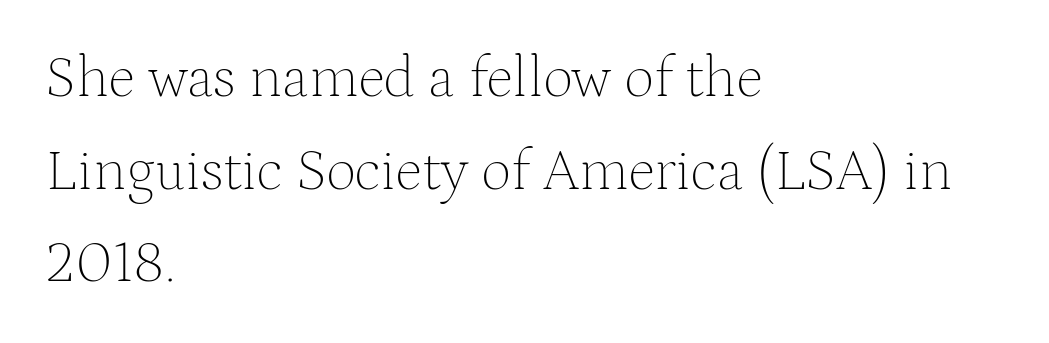
Note: serifs present on the glyphs. Here the glyphs are tracked normally, forming tight word shapes. Ink coverage per letter is moderate at most. Rows of type keep a routine distance in the vertical direction. The area under the type is left untouched. Layout note: lines flush left.
